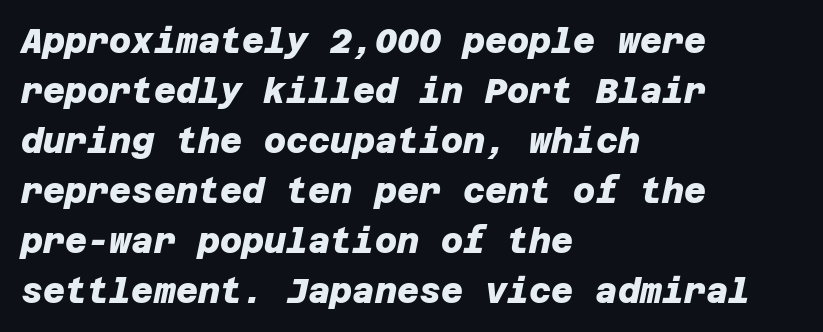
The lines are quadded left. What weight is shown? A full bold with thick strokes. A bare baseline throughout the passage. Vertically, the passage feels balanced, rows spaced as you'd expect. Standard letterfit; no display-style spreading of the glyphs.
